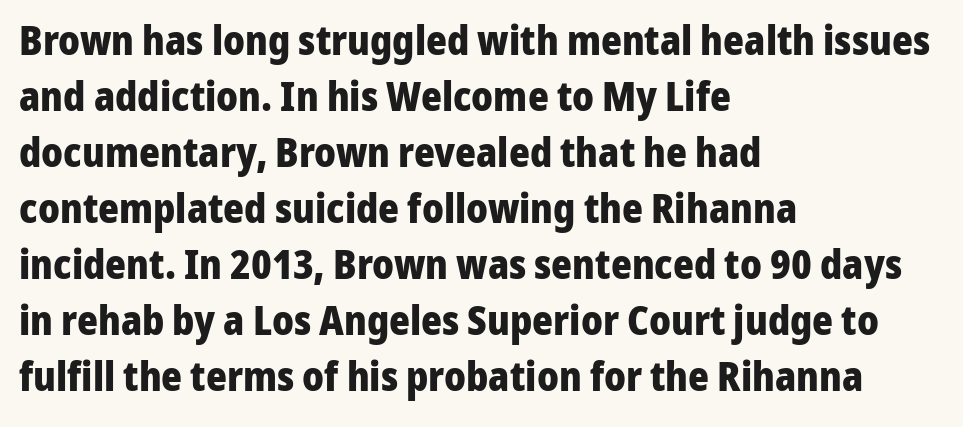
The image shows 40 px heavy sans-serif type, upright; set left-aligned, normal line spacing (1.4x), normal letter spacing, not underlined; low stroke contrast and a medium x-height.
